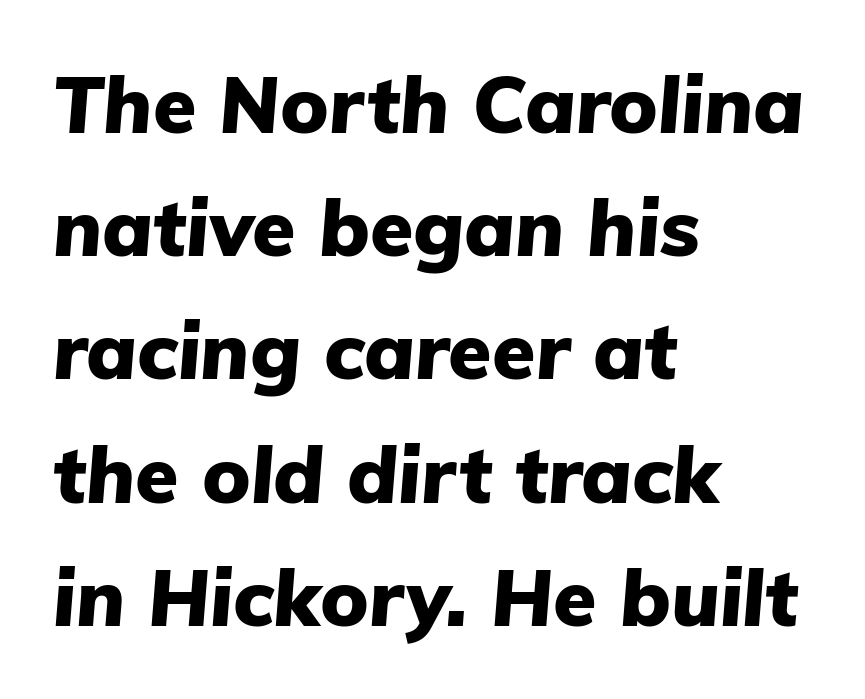
Q: Is the text bold? A: Yes.
Q: Is the text italic (slanted)? A: Yes, it leans right by about 5 degrees.
Q: Is the text underlined? A: No.
Q: How is the paragraph aligned? A: Left-aligned.
Q: Is the spacing between letters normal or unusually wide? A: Normal.
Q: Is the spacing between lines tight, normal or loose? A: Normal.
Q: Width (condensed, normal, or wide)? A: Normal.
Q: Stroke contrast? A: Low.
Q: x-height? A: Medium.
Q: Monospaced? A: No.
